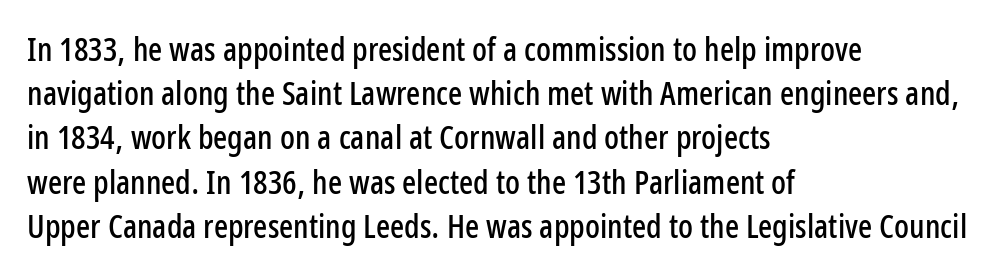
Normally led — the rows are evenly, conventionally spaced. Look at the tracking — it's just the regular setting, nothing added. A bare baseline throughout the passage. The typesetter chose a ragged-right arrangement here. Italic? Not at all — the glyphs are vertical. The designer went with a sans here, leaving each stem footless.
